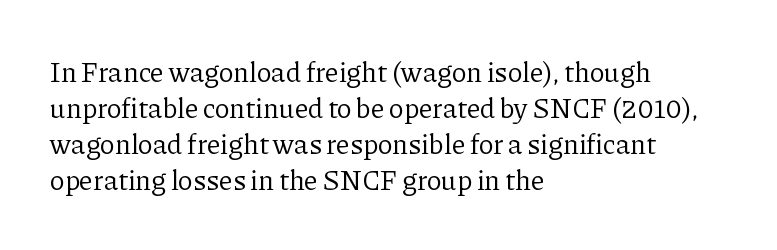
Q: Is the text bold? A: No.
Q: Is the text italic (slanted)? A: No, it is upright.
Q: Is the typeface a serif or a sans-serif typeface? A: Serif.
Q: Is the text underlined? A: No.
Q: How is the paragraph aligned? A: Left-aligned.
Q: Is the spacing between letters normal or unusually wide? A: Normal.
Q: Is the spacing between lines tight, normal or loose? A: Normal.
Q: Width (condensed, normal, or wide)? A: Normal.
Q: Stroke contrast? A: Low.
Q: x-height? A: Medium.
Q: Monospaced? A: No.
